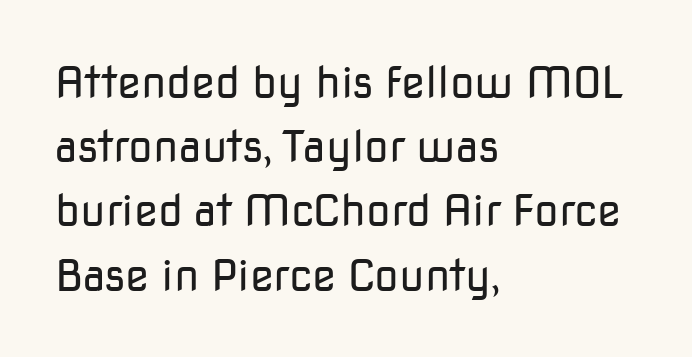
{"serif": "no", "italic": "no", "bold": "no", "weight": "regular", "width": "normal", "stroke_contrast": "low", "x_height": "medium", "monospaced": "no", "underline": "no", "align": "left", "line_spacing": "normal", "line_spacing_ratio": 1.46, "letter_spacing": "normal", "letter_spacing_em": 0.0, "glyph_px": 44}
